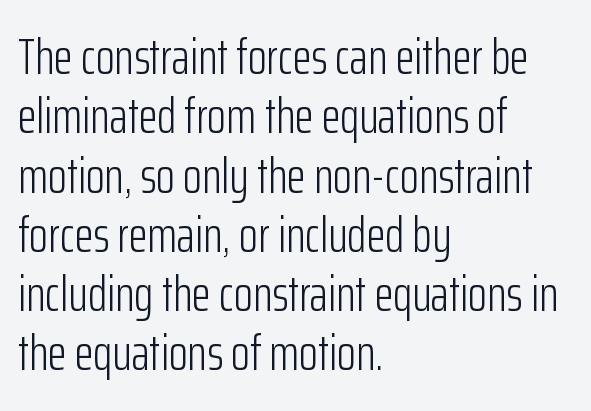
Teacher's note: observe the even left margin — that is flush-left alignment. Each letter's strokes conclude bluntly, with no projecting serifs. Look at the tracking — it's just the regular setting, nothing added. A typesetter would call this proportional, since set widths differ per character. Tall strokes in this sample are plumb rather than angled. Weight: in the light-to-regular range.
